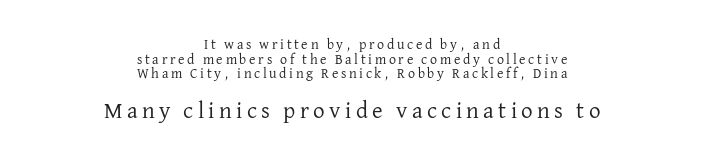
Weight class: somewhere from thin through regular. The paragraph shown floats in the horizontal middle. No word sits above an underline. Which chunk is bigger? The second one — the bottom block dwarfs the top.
